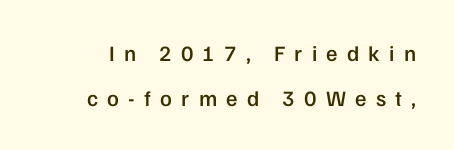
Leading is clearly above the norm, producing a sparse column. Look at the stroke-to-counter ratio: somewhat heavy, a semibold. Tracking here is generous; glyphs stand well apart from one another. Plain, unruled lines of type.
